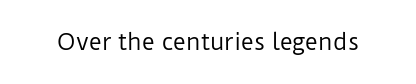
The space directly below the letters is spotless. Quick note: not italic, upright. The line texture is even and compact thanks to regular tracking. These glyphs show unthickened strokes, regular width or finer.
